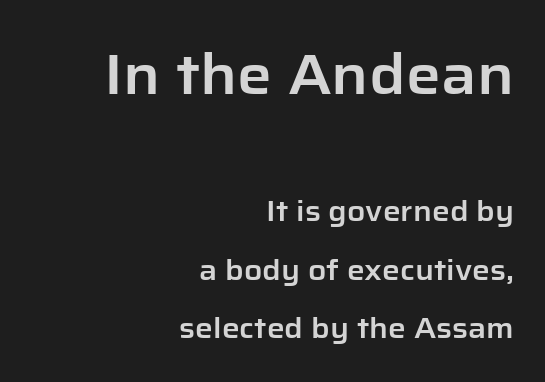
{"serif": "no", "italic": "no", "width": "normal", "stroke_contrast": "low", "x_height": "medium", "monospaced": "no", "underline": "no", "align": "right", "line_spacing": "loose", "line_spacing_ratio": 2.08, "letter_spacing": "normal", "letter_spacing_em": 0.0, "larger_block": "first", "size_ratio": 1.96, "glyph_px": 55}
